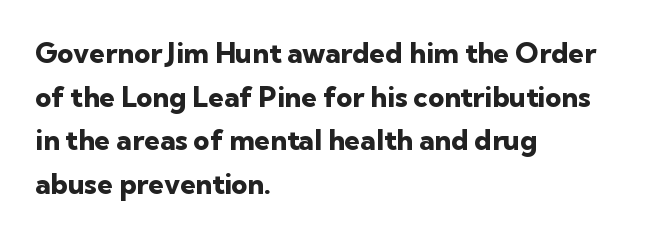
Q: Is the text bold? A: Yes.
Q: Is the text italic (slanted)? A: No, it is upright.
Q: Is the typeface a serif or a sans-serif typeface? A: Sans-serif.
Q: Is the text underlined? A: No.
Q: How is the paragraph aligned? A: Left-aligned.
Q: Is the spacing between letters normal or unusually wide? A: Normal.
Q: Is the spacing between lines tight, normal or loose? A: Normal.
Q: Width (condensed, normal, or wide)? A: Normal.
Q: Stroke contrast? A: Low.
Q: x-height? A: Medium.
Q: Monospaced? A: No.
